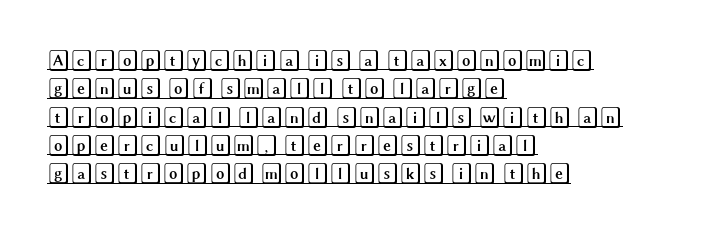
The image shows 21 px text type, upright; set left-aligned, normal line spacing (1.35x), normal letter spacing, underlined.
